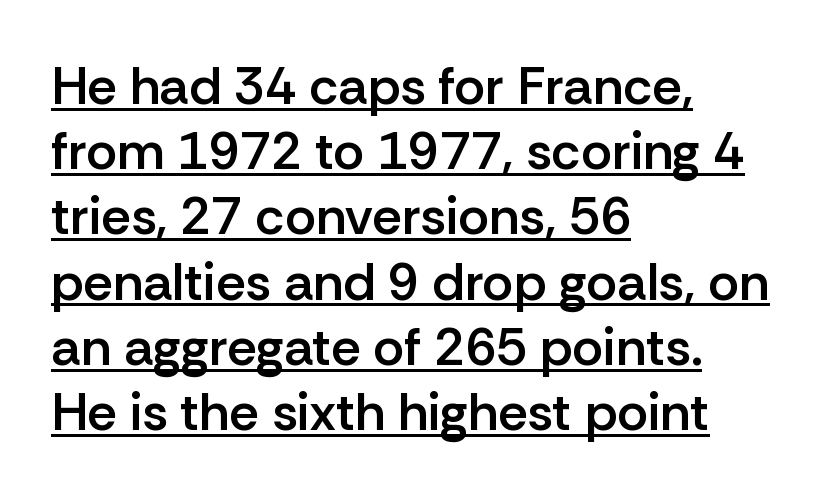
The image shows 53 px semibold sans-serif type, upright; set left-aligned, line spacing 1.23x, normal letter spacing, underlined; low stroke contrast and a medium x-height.
